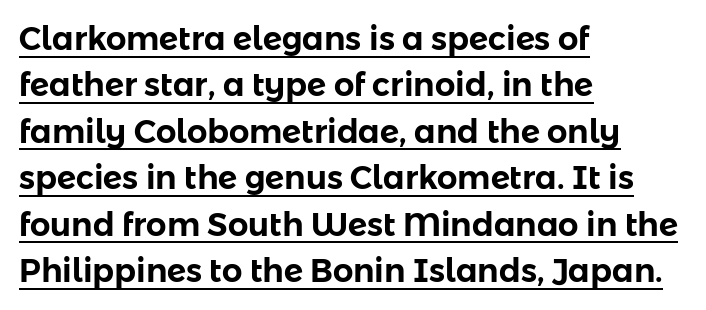
Does the leading feel generous? No, just average. Nothing unusual about the tracking: characters are spaced as the font intends. The letters advance in unequal steps, a hallmark of proportional type. Characters remain perfectly vertical along every line. A sans-serif font was chosen for this passage. The passage is arranged the way most books set body copy — flush left.
